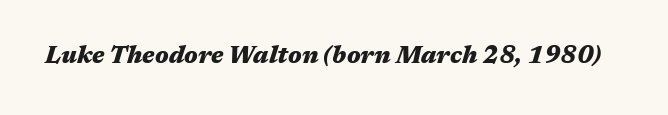
Q: Is the text bold? A: Yes.
Q: Is the text italic (slanted)? A: Yes, it leans right by about 17 degrees.
Q: Is the text underlined? A: No.
Q: Is the spacing between letters normal or unusually wide? A: Normal.
